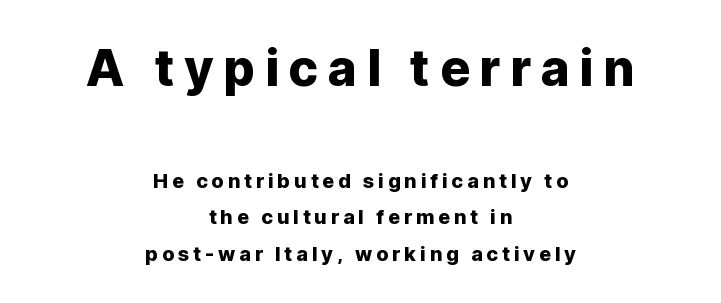
Caption: multi-line text, centered on the measure. A typesetter would call this proportional, since set widths differ per character. The lettering holds an erect, upright posture throughout. Block one is the big one; block two sits smaller underneath. Note: no serifs on the glyphs. The space directly below the letters is spotless.
